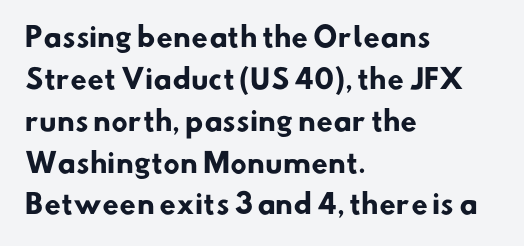
{"bold": "yes", "underline": "no", "align": "left", "line_spacing": "normal", "line_spacing_ratio": 1.55, "letter_spacing": "normal", "letter_spacing_em": 0.0, "glyph_px": 27}
